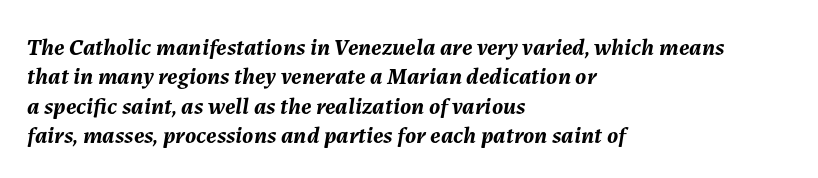
The rendering keeps characters at their native spacing. The typesetting leans heavy: a genuine bold. You can tell it's italic because the verticals aren't actually vertical. Where is the straight margin? On the left. Bare-footed words on every line.
